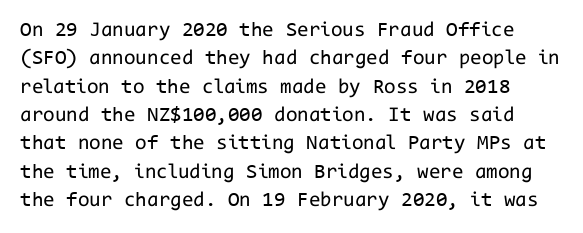
The image shows 21 px text type, upright; set normal line spacing (1.35x), normal letter spacing, not underlined.
